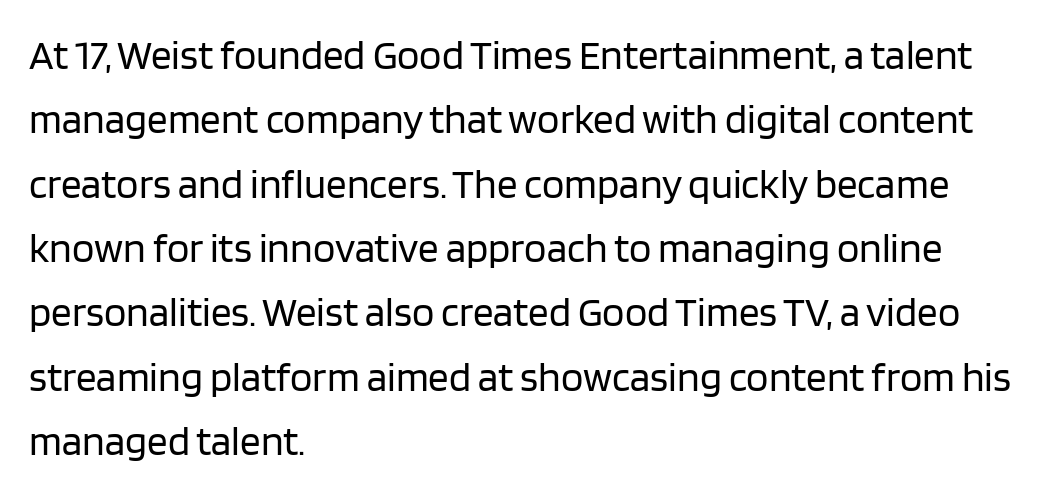
Q: Is the text bold? A: No.
Q: Is the text italic (slanted)? A: No, it is upright.
Q: Is the typeface a serif or a sans-serif typeface? A: Sans-serif.
Q: Is the text underlined? A: No.
Q: How is the paragraph aligned? A: Left-aligned.
Q: Is the spacing between letters normal or unusually wide? A: Normal.
Q: Is the spacing between lines tight, normal or loose? A: Normal.
Q: Width (condensed, normal, or wide)? A: Normal.
Q: Stroke contrast? A: Low.
Q: x-height? A: Large.
Q: Monospaced? A: No.
